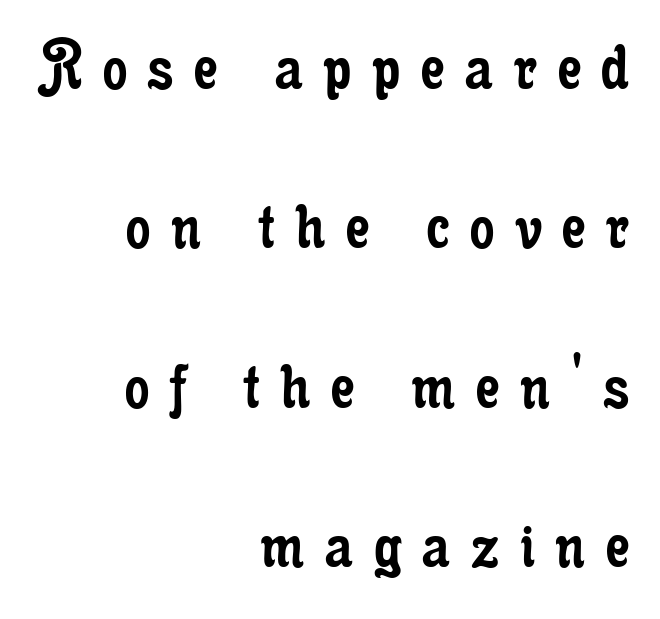
Q: Is the text bold? A: No.
Q: Is the text italic (slanted)? A: No, it is upright.
Q: Is the typeface a serif or a sans-serif typeface? A: Serif.
Q: Is the text underlined? A: No.
Q: How is the paragraph aligned? A: Right-aligned.
Q: Is the spacing between letters normal or unusually wide? A: Unusually wide.
Q: Is the spacing between lines tight, normal or loose? A: Loose.
Q: Width (condensed, normal, or wide)? A: Condensed.
Q: Stroke contrast? A: Low.
Q: x-height? A: Small.
Q: Monospaced? A: No.
